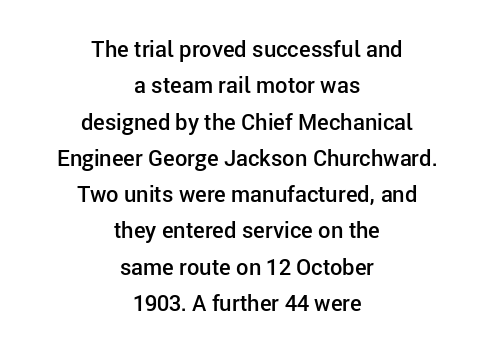
The image shows 22 px text type, upright; set centered, normal line spacing (1.65x), normal letter spacing, not underlined.
